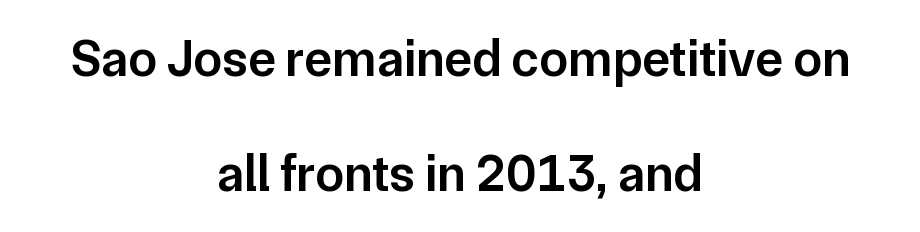
Q: Is the text bold? A: Semi-bold.
Q: Is the text italic (slanted)? A: No, it is upright.
Q: Is the typeface a serif or a sans-serif typeface? A: Sans-serif.
Q: Is the text underlined? A: No.
Q: How is the paragraph aligned? A: Centered.
Q: Is the spacing between letters normal or unusually wide? A: Normal.
Q: Is the spacing between lines tight, normal or loose? A: Loose.
Q: Width (condensed, normal, or wide)? A: Normal.
Q: Stroke contrast? A: Low.
Q: x-height? A: Medium.
Q: Monospaced? A: No.
